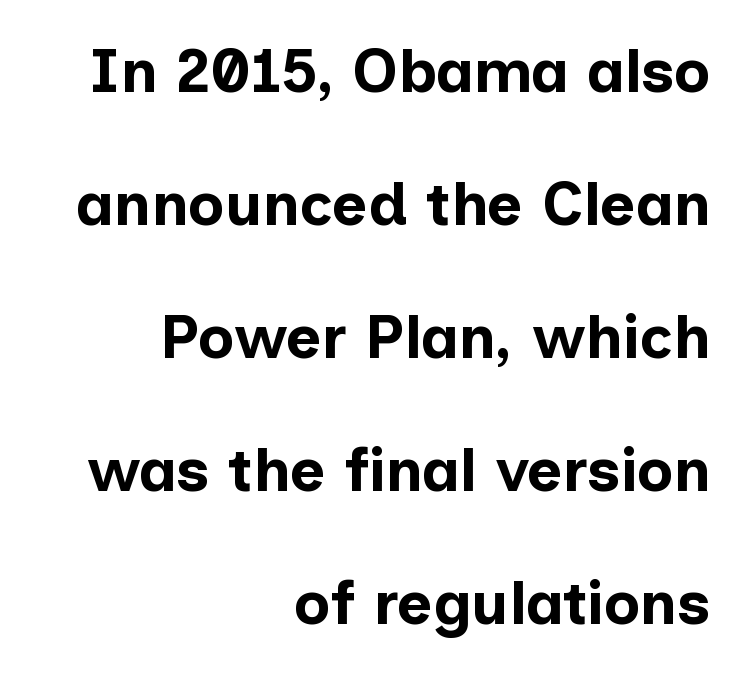
Heavy-handed strokes throughout: this text is bold. Serif or sans? Sans — the stroke terminals are bare. You could not count columns in this text — the font is proportionally spaced. Notice how the passage keeps a crisp vertical edge on the right only.
